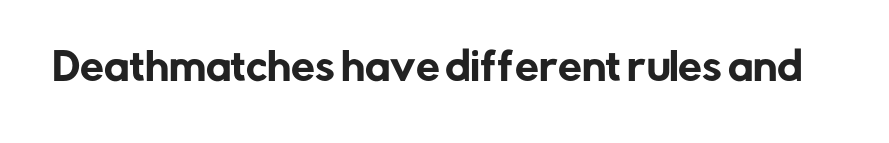
{"serif": "no", "italic": "no", "width": "normal", "stroke_contrast": "low", "x_height": "medium", "monospaced": "no", "underline": "no", "letter_spacing": "normal", "letter_spacing_em": 0.0, "glyph_px": 38}
